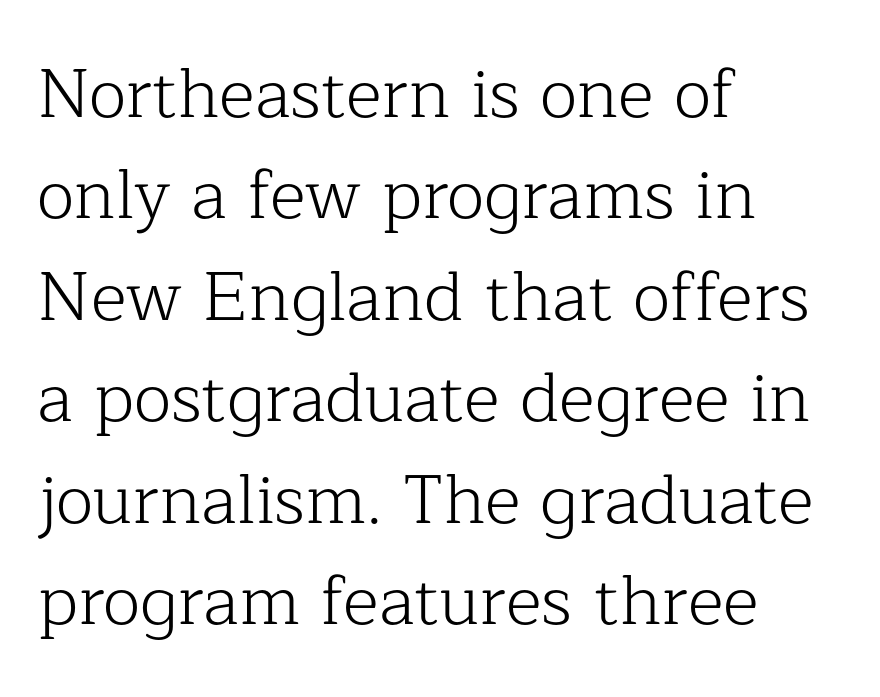
Q: Is the text bold? A: No.
Q: Is the text italic (slanted)? A: No, it is upright.
Q: Is the typeface a serif or a sans-serif typeface? A: Serif.
Q: Is the text underlined? A: No.
Q: How is the paragraph aligned? A: Left-aligned.
Q: Is the spacing between letters normal or unusually wide? A: Normal.
Q: Is the spacing between lines tight, normal or loose? A: Normal.
Q: Width (condensed, normal, or wide)? A: Normal.
Q: Stroke contrast? A: Low.
Q: x-height? A: Medium.
Q: Monospaced? A: No.
